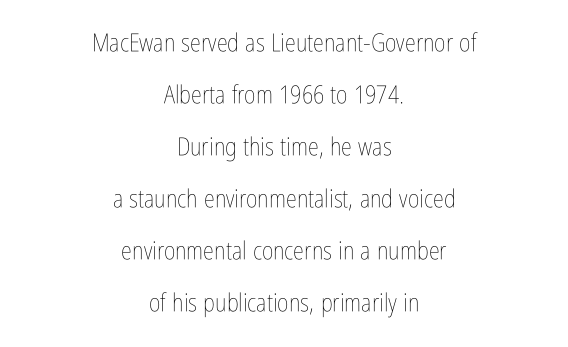
The image shows 25 px text type, upright; set centered, loose line spacing (2.08x), normal letter spacing, not underlined.
